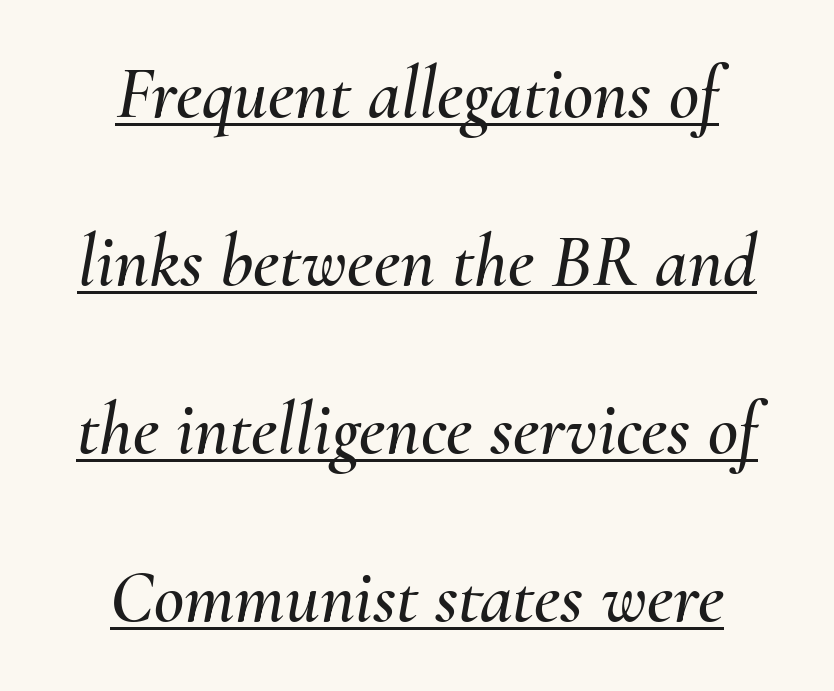
The image shows 74 px text type, italic (leaning right); set centered, loose line spacing (2.27x), normal letter spacing, underlined; medium stroke contrast and a small x-height.
